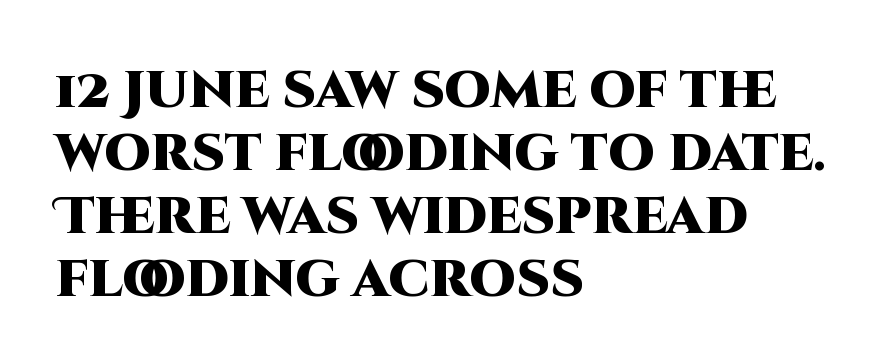
Q: Is the text bold? A: Yes.
Q: Is the text italic (slanted)? A: No, it is upright.
Q: Is the typeface a serif or a sans-serif typeface? A: Sans-serif.
Q: Is the text underlined? A: No.
Q: How is the paragraph aligned? A: Left-aligned.
Q: Is the spacing between letters normal or unusually wide? A: Normal.
Q: Width (condensed, normal, or wide)? A: Normal.
Q: Stroke contrast? A: High.
Q: x-height? A: Large.
Q: Monospaced? A: No.
